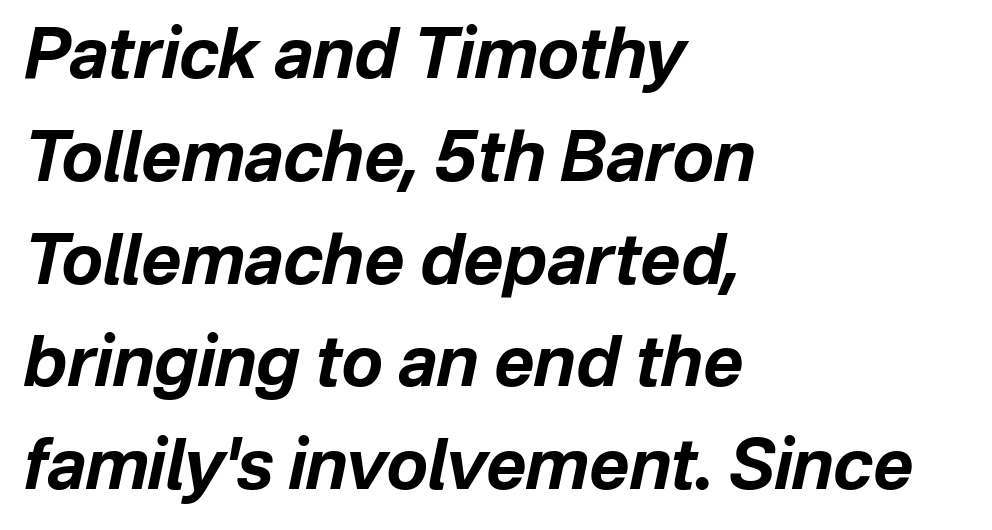
{"italic": "yes", "lean": "right", "slant_degrees": 12, "bold": "yes", "weight": "bold", "width": "normal", "stroke_contrast": "low", "x_height": "medium", "monospaced": "no", "underline": "no", "align": "left", "line_spacing": "normal", "line_spacing_ratio": 1.49, "letter_spacing": "normal", "letter_spacing_em": 0.0, "glyph_px": 69}
